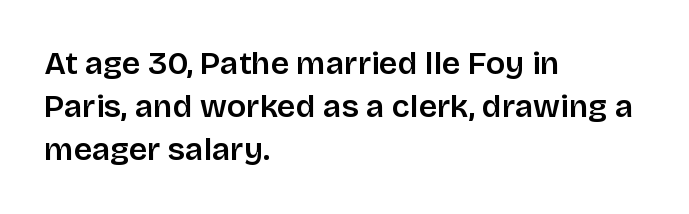
Honestly, the row spacing looks completely unremarkable. Characters follow at the spacing the type designer built in. Line beginnings align vertically; line endings do not. Descenders are the only things crossing below the line. Every character sits straight up, as roman type does.
